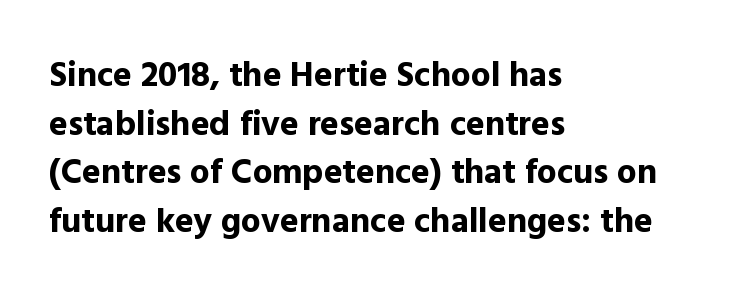
Q: Is the text bold? A: Yes.
Q: Is the text italic (slanted)? A: No, it is upright.
Q: Is the typeface a serif or a sans-serif typeface? A: Sans-serif.
Q: Is the text underlined? A: No.
Q: How is the paragraph aligned? A: Left-aligned.
Q: Is the spacing between letters normal or unusually wide? A: Normal.
Q: Is the spacing between lines tight, normal or loose? A: Normal.
Q: Width (condensed, normal, or wide)? A: Normal.
Q: x-height? A: Medium.
Q: Monospaced? A: No.
